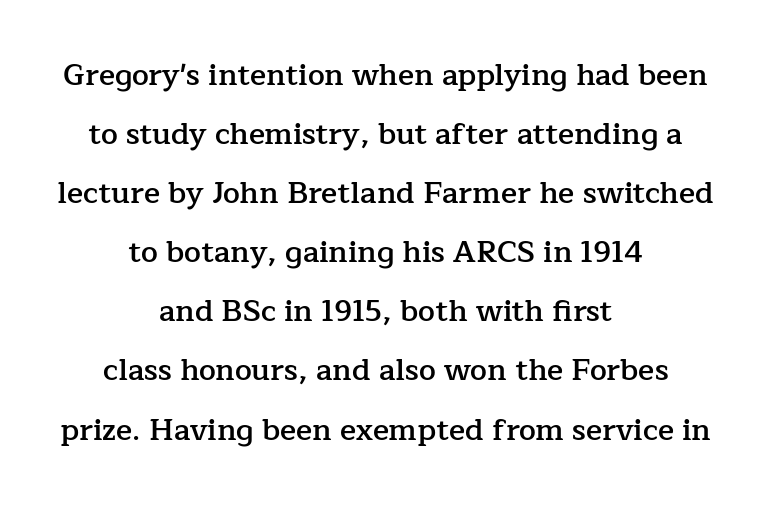
Q: Is the text bold? A: Semi-bold.
Q: Is the text italic (slanted)? A: No, it is upright.
Q: Is the typeface a serif or a sans-serif typeface? A: Serif.
Q: Is the text underlined? A: No.
Q: How is the paragraph aligned? A: Centered.
Q: Is the spacing between letters normal or unusually wide? A: Normal.
Q: Is the spacing between lines tight, normal or loose? A: Loose.
Q: Width (condensed, normal, or wide)? A: Normal.
Q: Stroke contrast? A: Low.
Q: x-height? A: Medium.
Q: Monospaced? A: No.
